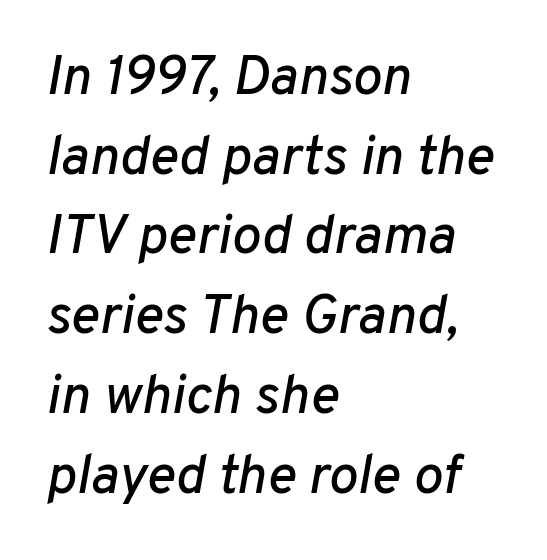
The text carries the slant typical of an italic or oblique font. If you measured baseline to baseline, you'd find a middling distance. Plain, unruled lines of type. The gaps between neighbouring characters are ordinary and unremarkable. Left-aligned paragraph, ragged on the right.
